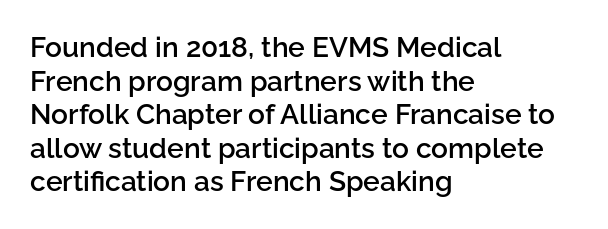
{"serif": "no", "italic": "no", "bold": "semi", "weight": "semibold", "width": "normal", "stroke_contrast": "low", "x_height": "medium", "monospaced": "no", "underline": "no", "align": "left", "line_spacing_ratio": 1.2, "letter_spacing": "normal", "letter_spacing_em": 0.0, "glyph_px": 28}
